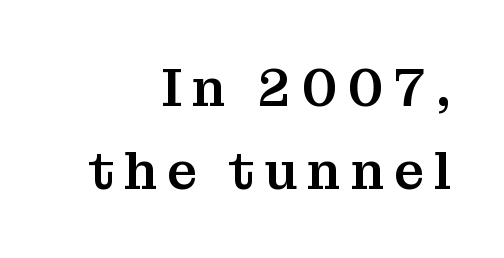
{"serif": "yes", "italic": "no", "width": "normal", "stroke_contrast": "medium", "x_height": "medium", "monospaced": "no", "underline": "no", "align": "right", "line_spacing": "normal", "line_spacing_ratio": 1.56, "glyph_px": 53}
